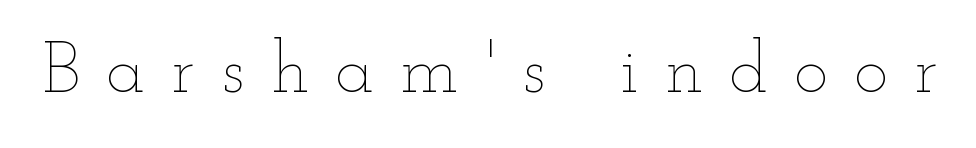
{"italic": "no", "bold": "no", "weight": "thin", "width": "wide", "stroke_contrast": "low", "x_height": "small", "monospaced": "no", "underline": "no", "letter_spacing": "wide", "letter_spacing_em": 0.37, "glyph_px": 72}
